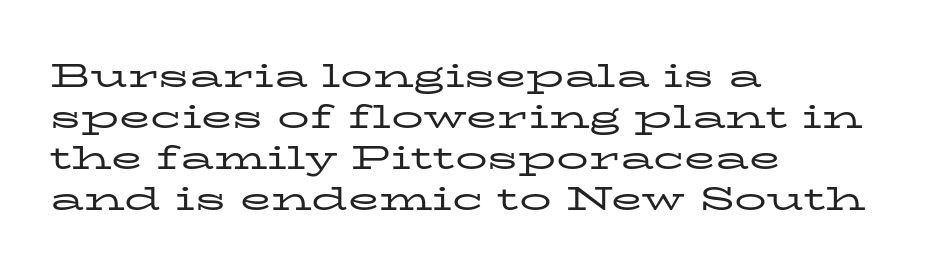
The image shows 32 px regular-weight, wide serif type, upright; set left-aligned, normal line spacing (1.28x), normal letter spacing, not underlined; low stroke contrast and a medium x-height.
